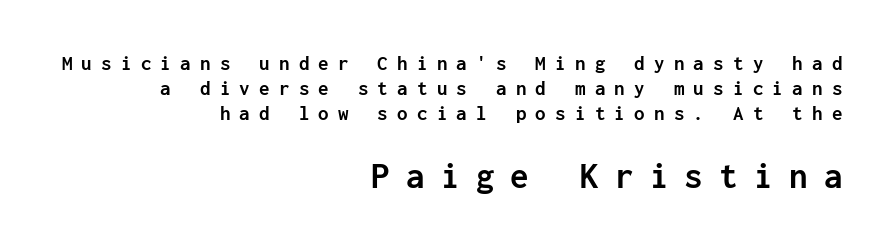
I'd describe the lettering as bold — thick and assertive. A roman cut, with each character standing at attention. Between one letter and the next there's a generous, obvious gap. Serifs: no, the terminals of the letterforms are clean. A typesetter would call this monospace, since all characters share one set width.
